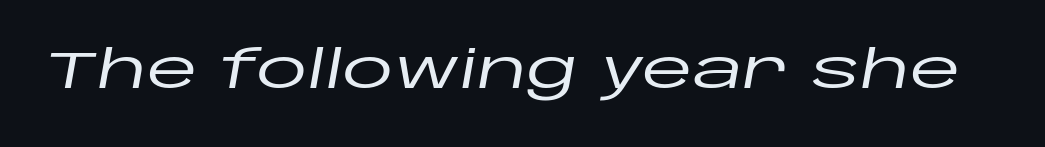
{"italic": "yes", "lean": "right", "slant_degrees": 10, "width": "wide", "stroke_contrast": "low", "x_height": "large", "monospaced": "no", "underline": "no", "letter_spacing": "normal", "letter_spacing_em": 0.0, "glyph_px": 52}
